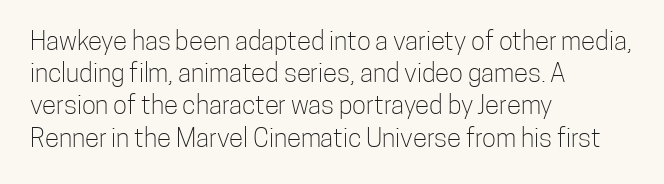
{"italic": "no", "bold": "no", "underline": "no", "align": "left", "line_spacing_ratio": 1.24, "letter_spacing": "normal", "letter_spacing_em": 0.0, "glyph_px": 26}
